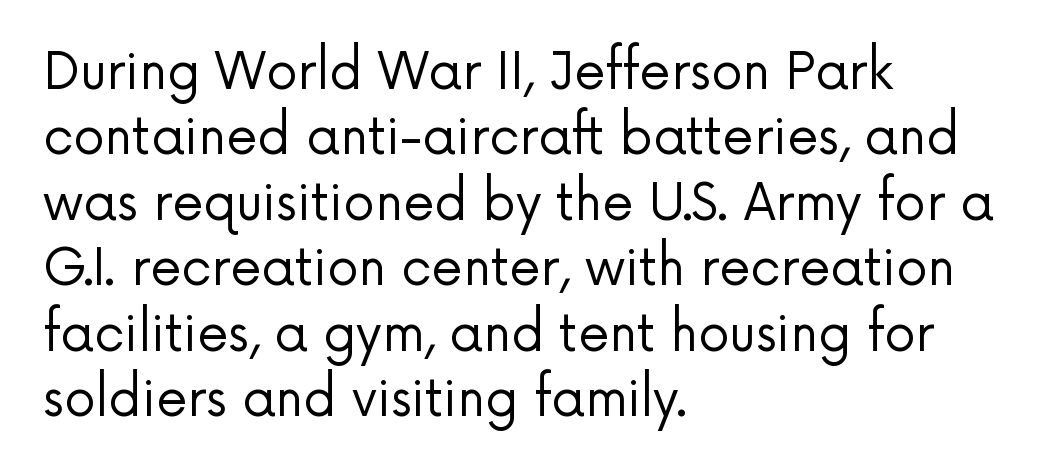
Q: Is the text bold? A: No.
Q: Is the text italic (slanted)? A: No, it is upright.
Q: Is the typeface a serif or a sans-serif typeface? A: Sans-serif.
Q: Is the text underlined? A: No.
Q: How is the paragraph aligned? A: Left-aligned.
Q: Is the spacing between letters normal or unusually wide? A: Normal.
Q: Is the spacing between lines tight, normal or loose? A: Normal.
Q: Width (condensed, normal, or wide)? A: Normal.
Q: Stroke contrast? A: Low.
Q: x-height? A: Medium.
Q: Monospaced? A: No.
